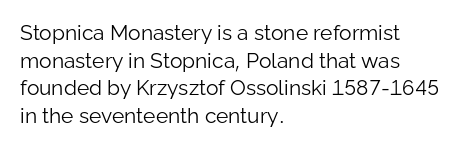
Every stem runs plumb, perpendicular to the baseline. Leftover space on each line is placed entirely after the last word. Check the space under the baseline: it is left empty. This reads as an unemphasized weight, regular at the heaviest. Caption: standard tracking, unaltered.
